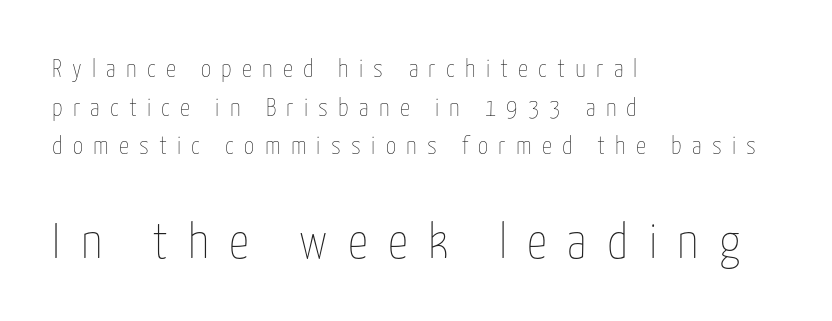
The image shows 50 px thin, condensed type, upright; set left-aligned, normal line spacing (1.55x), unusually wide letter spacing (+0.41 em), not underlined; the second (bottom) block is 2.0x larger; low stroke contrast and a medium x-height.
